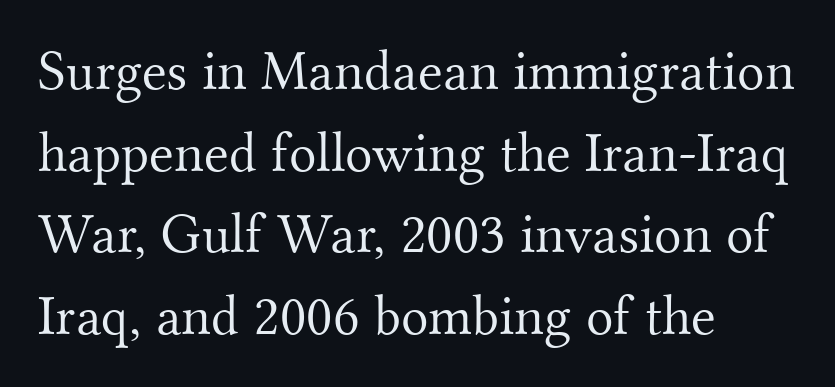
The image shows 57 px light serif type, upright; set left-aligned, normal line spacing (1.43x), normal letter spacing, not underlined; medium stroke contrast and a small x-height.
